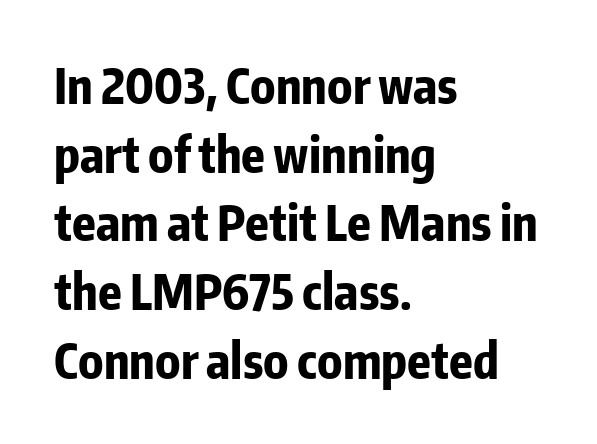
The image shows 48 px bold, condensed sans-serif type, upright; set left-aligned, normal line spacing (1.43x), normal letter spacing, not underlined; low stroke contrast and a medium x-height.
